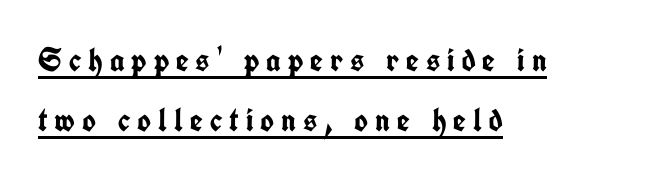
These lines were composed using upright roman letters. The glyphs in this specimen are sans serif. The characters look thick and weighty, a clear bold. Leftover space on each line is placed entirely after the last word. Beneath each row of characters lies a ruled line.
